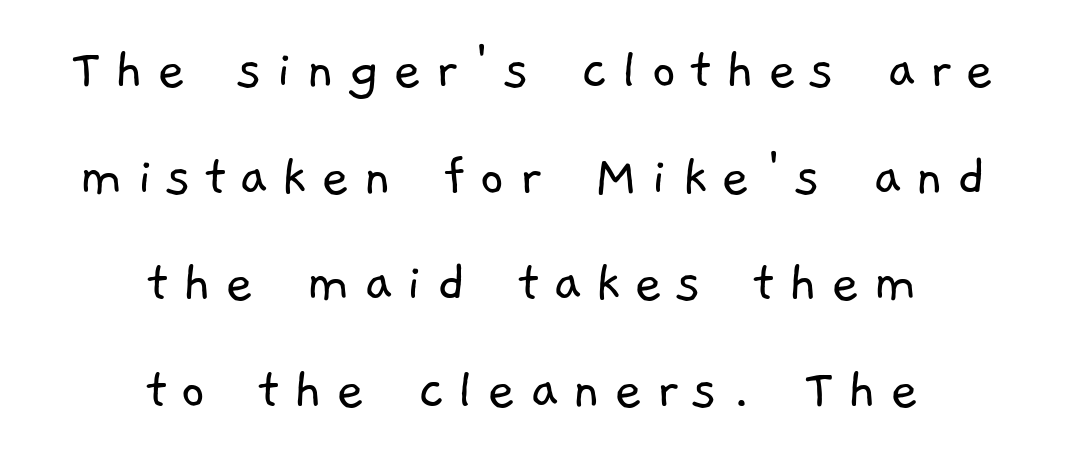
{"serif": "no", "bold": "no", "weight": "light", "width": "normal", "stroke_contrast": "low", "x_height": "medium", "monospaced": "no", "underline": "no", "align": "center", "line_spacing_ratio": 1.75, "letter_spacing": "wide", "letter_spacing_em": 0.22, "glyph_px": 61}
